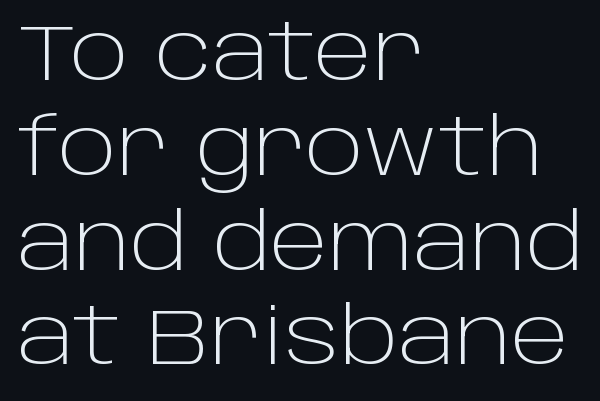
{"serif": "no", "italic": "no", "bold": "no", "weight": "light", "width": "normal", "stroke_contrast": "low", "x_height": "large", "monospaced": "no", "underline": "no", "align": "left", "line_spacing_ratio": 1.2, "letter_spacing": "normal", "letter_spacing_em": 0.0, "glyph_px": 79}
